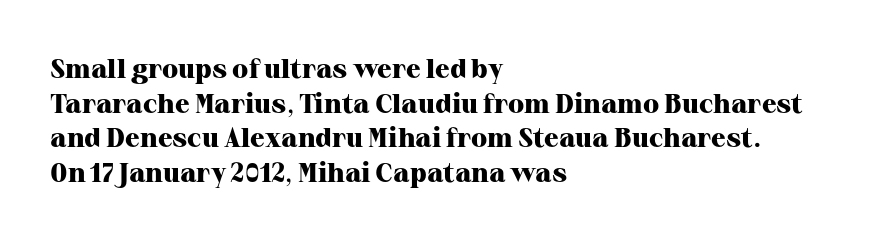
Compared with typical body copy, the letter spacing here is the same. The setting favours the left margin, as ordinary paragraphs usually do. Heft: maximum for text — a bold. Beneath every word, the page is bare. Successive baselines arrive at the customary interval. These lines were composed using upright roman letters.
